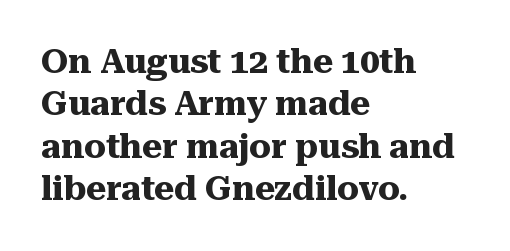
Successive baselines arrive at the customary interval. Here the designer chose a conventional face with non-uniform glyph widths. Check the space under the baseline: it is left empty. Each word holds together tightly as a unit, with standard inter-letter gaps. This rendering employs a face with finishing strokes, i.e., a serif. A roman cut, with each character standing at attention.
